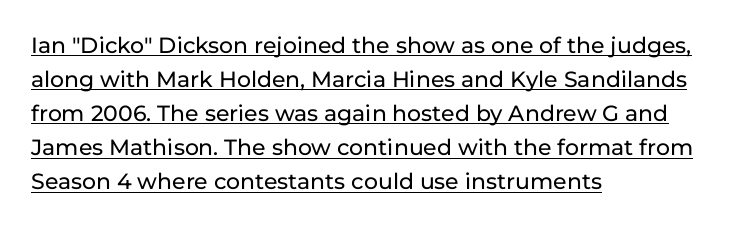
What's the leading like? Ordinary, nothing unusual. Posture: straight, roman, zero tilt. The horizontal fit of the characters is conventional and even. Casual observation: everything's shoved over to the left. A typographer would call this underscored text.
